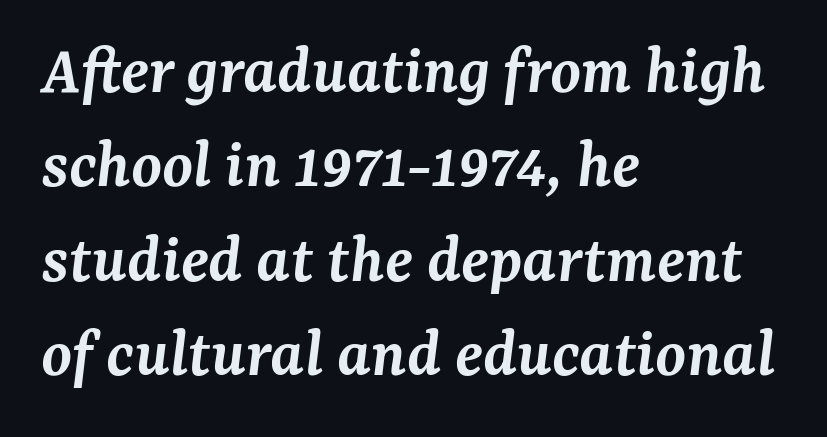
The image shows 70 px semibold serif type, italic (leaning right); set left-aligned, normal line spacing (1.35x), normal letter spacing, not underlined; medium stroke contrast and a medium x-height.
